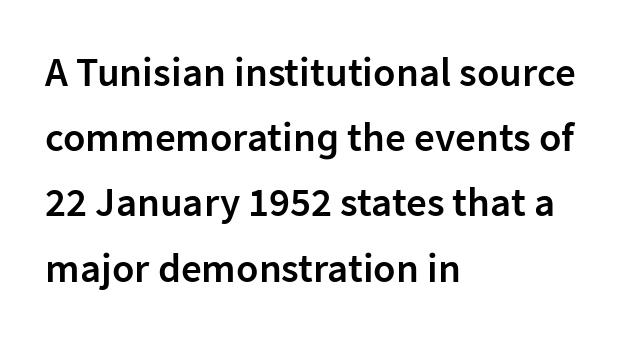
Varying glyph widths throughout — classic text-font behaviour. This rendering uses left alignment, leaving the right contour irregular. The type family on display is of the sans-serif kind. Characters remain perfectly vertical along every line. Standard letterfit; no display-style spreading of the glyphs.
